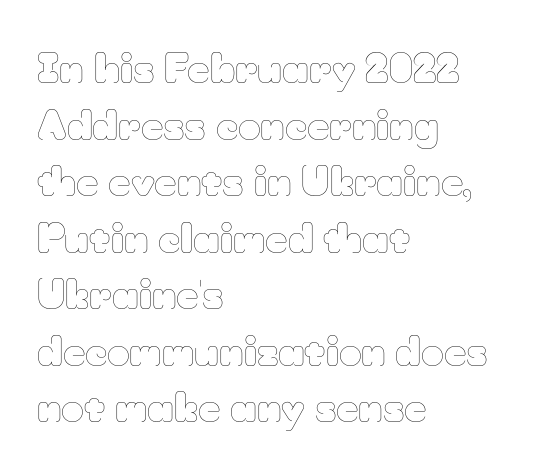
Q: Is the text bold? A: No.
Q: Is the text italic (slanted)? A: No, it is upright.
Q: Is the text underlined? A: No.
Q: How is the paragraph aligned? A: Left-aligned.
Q: Is the spacing between letters normal or unusually wide? A: Normal.
Q: Is the spacing between lines tight, normal or loose? A: Normal.
Q: Width (condensed, normal, or wide)? A: Normal.
Q: Stroke contrast? A: Low.
Q: x-height? A: Small.
Q: Monospaced? A: No.
